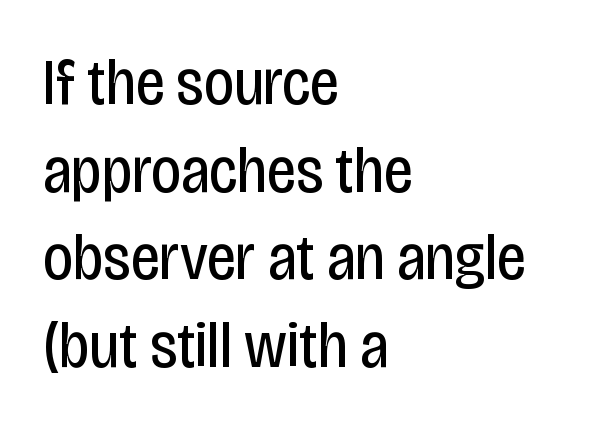
Q: Is the text bold? A: No.
Q: Is the text italic (slanted)? A: No, it is upright.
Q: Is the typeface a serif or a sans-serif typeface? A: Sans-serif.
Q: Is the text underlined? A: No.
Q: How is the paragraph aligned? A: Left-aligned.
Q: Is the spacing between letters normal or unusually wide? A: Normal.
Q: Is the spacing between lines tight, normal or loose? A: Normal.
Q: Width (condensed, normal, or wide)? A: Condensed.
Q: Stroke contrast? A: Low.
Q: x-height? A: Large.
Q: Monospaced? A: No.
